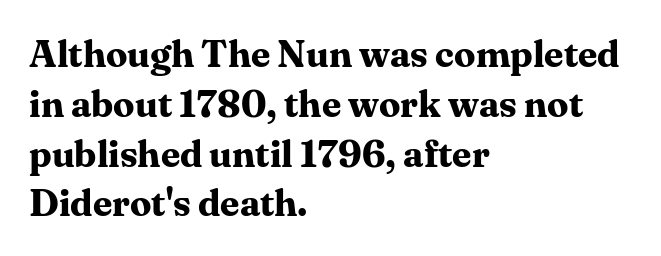
Q: Is the text bold? A: Yes.
Q: Is the text italic (slanted)? A: No, it is upright.
Q: Is the typeface a serif or a sans-serif typeface? A: Serif.
Q: Is the text underlined? A: No.
Q: How is the paragraph aligned? A: Left-aligned.
Q: Is the spacing between letters normal or unusually wide? A: Normal.
Q: Is the spacing between lines tight, normal or loose? A: Normal.
Q: Width (condensed, normal, or wide)? A: Normal.
Q: Stroke contrast? A: Medium.
Q: x-height? A: Medium.
Q: Monospaced? A: No.
